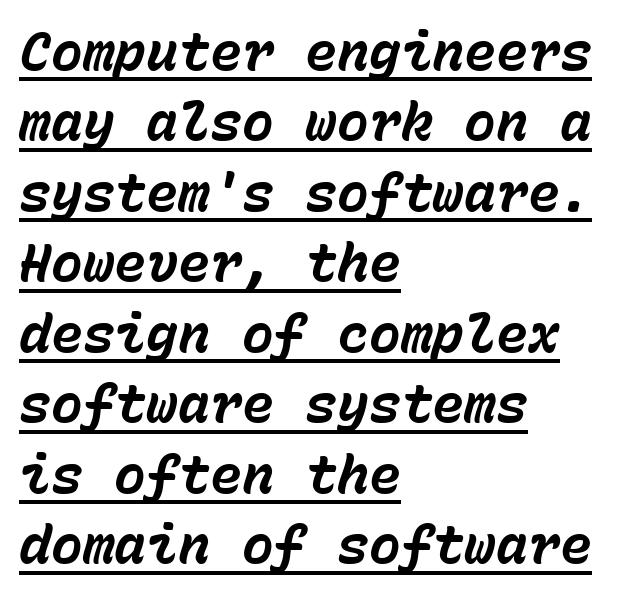
Q: Is the text bold? A: Yes.
Q: Is the text italic (slanted)? A: Yes, it leans right by about 15 degrees.
Q: Is the text underlined? A: Yes.
Q: How is the paragraph aligned? A: Left-aligned.
Q: Is the spacing between letters normal or unusually wide? A: Normal.
Q: Is the spacing between lines tight, normal or loose? A: Normal.
Q: Width (condensed, normal, or wide)? A: Normal.
Q: Stroke contrast? A: Low.
Q: x-height? A: Medium.
Q: Monospaced? A: Yes.
